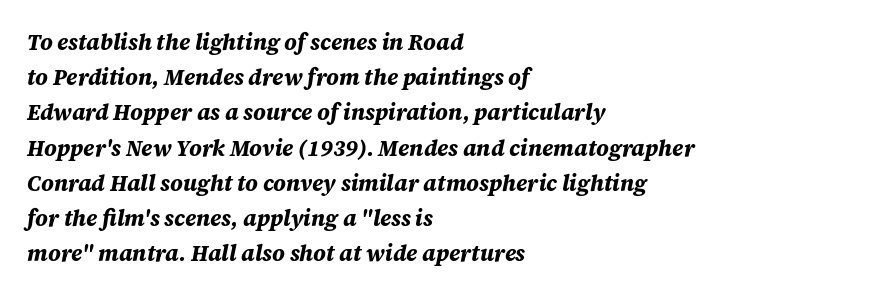
Summary of vertical rhythm: regular, with standard interline spacing. Posture: slanted. How are the letters spaced? Ordinarily, with no added tracking. Words float on clear page, feet unadorned.
